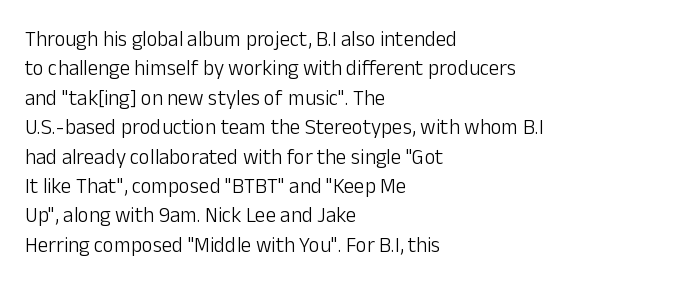
The image shows 21 px text type, upright; set left-aligned, normal line spacing (1.4x), normal letter spacing, not underlined.
